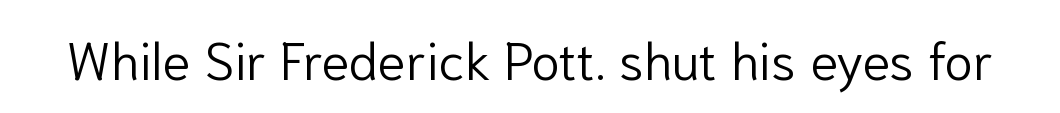
Q: Is the text bold? A: No.
Q: Is the text italic (slanted)? A: No, it is upright.
Q: Is the typeface a serif or a sans-serif typeface? A: Sans-serif.
Q: Is the text underlined? A: No.
Q: Is the spacing between letters normal or unusually wide? A: Normal.
Q: Width (condensed, normal, or wide)? A: Normal.
Q: Stroke contrast? A: Low.
Q: x-height? A: Medium.
Q: Monospaced? A: No.
